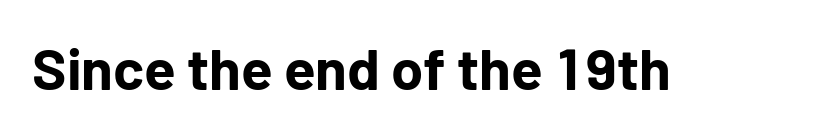
Proportional: the letters do not fall into vertical columns. These lines were composed using upright roman letters. Quick note: underline off. Look at the bottom of the vertical strokes: they stop flat, with no serifs. Look at the stroke-to-counter ratio: heavy, a bold.
